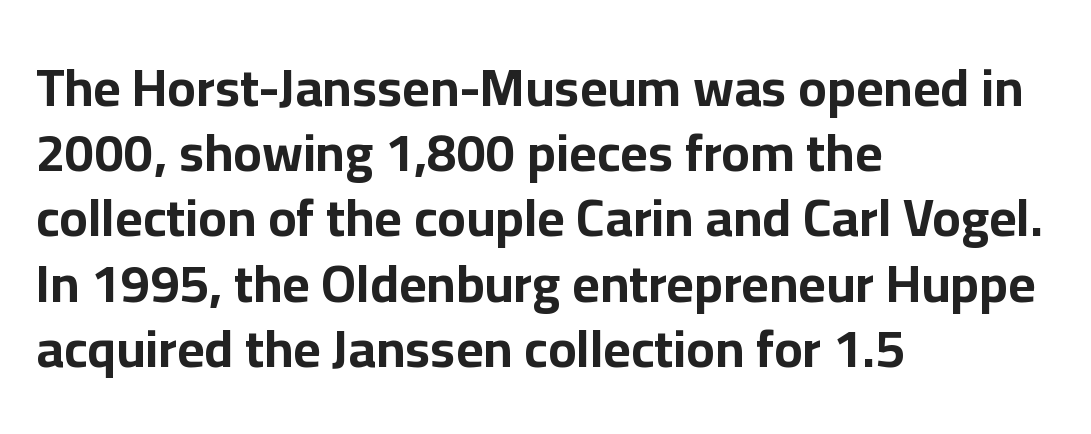
Q: Is the text bold? A: Yes.
Q: Is the text italic (slanted)? A: No, it is upright.
Q: Is the typeface a serif or a sans-serif typeface? A: Sans-serif.
Q: Is the text underlined? A: No.
Q: How is the paragraph aligned? A: Left-aligned.
Q: Is the spacing between letters normal or unusually wide? A: Normal.
Q: Width (condensed, normal, or wide)? A: Normal.
Q: Stroke contrast? A: Low.
Q: x-height? A: Medium.
Q: Monospaced? A: No.
